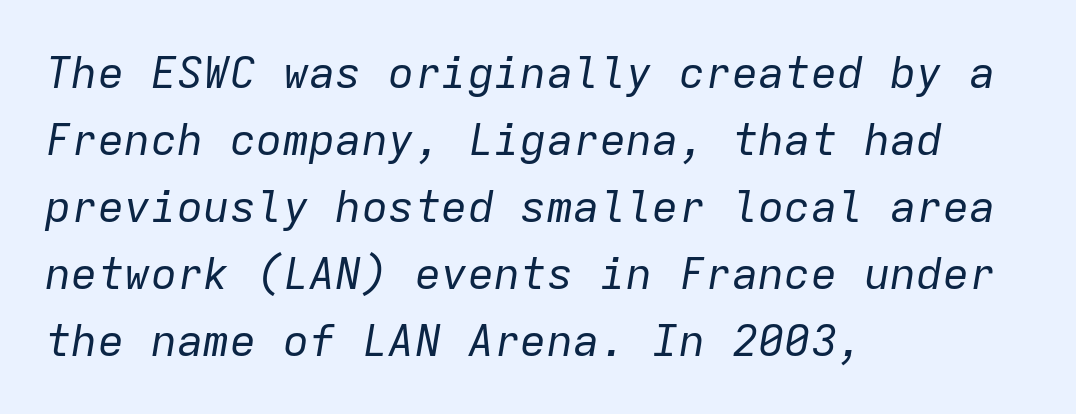
Q: Is the text bold? A: No.
Q: Is the text italic (slanted)? A: Yes, it leans right by about 9 degrees.
Q: Is the text underlined? A: No.
Q: How is the paragraph aligned? A: Left-aligned.
Q: Is the spacing between letters normal or unusually wide? A: Normal.
Q: Is the spacing between lines tight, normal or loose? A: Normal.
Q: Width (condensed, normal, or wide)? A: Normal.
Q: Stroke contrast? A: Low.
Q: x-height? A: Medium.
Q: Monospaced? A: Yes.
